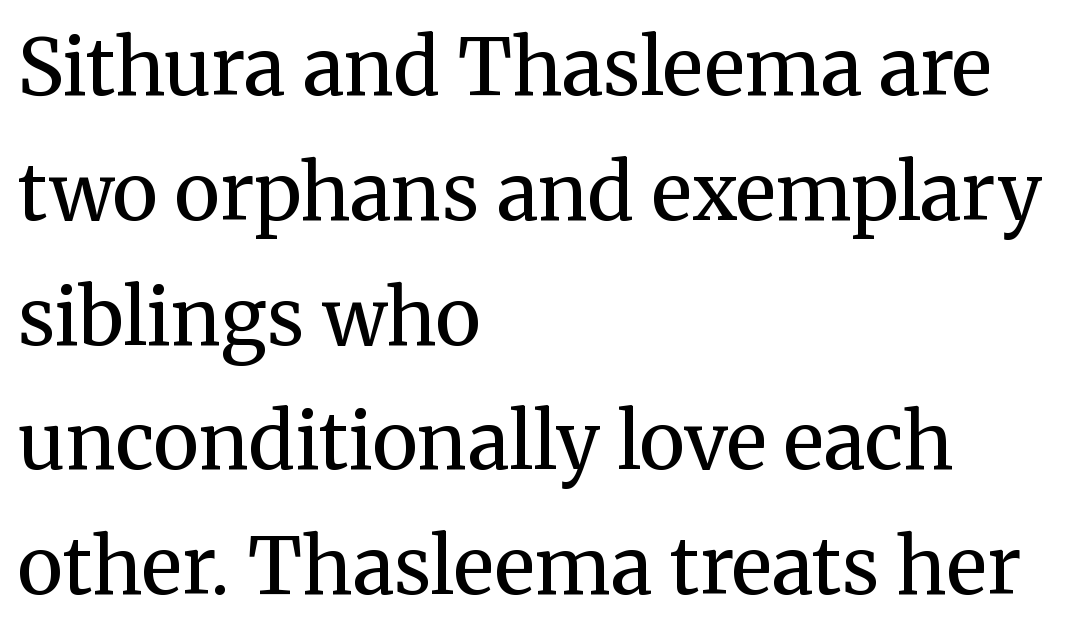
To sum up the face: it has serifs. A typesetter would mark this as roman, not italic. Just letters on the line, the space beneath them empty. These lines keep a tight, regular rhythm from letter to letter. Unbolded letterforms with no extra heft.
